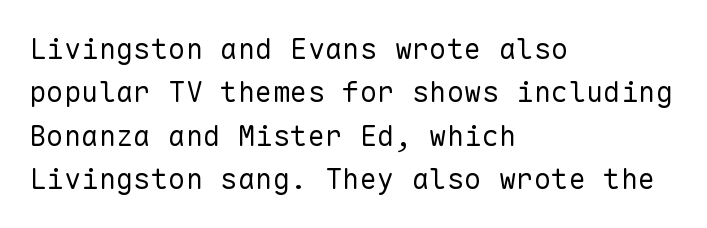
{"serif": "no", "italic": "no", "bold": "no", "weight": "regular", "width": "normal", "stroke_contrast": "low", "x_height": "medium", "monospaced": "yes", "underline": "no", "align": "left", "line_spacing": "normal", "line_spacing_ratio": 1.5, "letter_spacing": "normal", "letter_spacing_em": 0.0, "glyph_px": 29}
